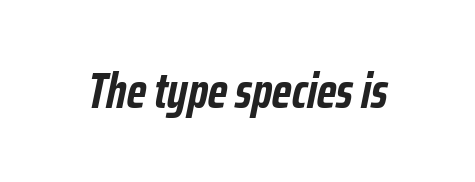
{"italic": "yes", "lean": "right", "slant_degrees": 12, "bold": "yes", "weight": "semibold", "width": "condensed", "stroke_contrast": "low", "x_height": "medium", "monospaced": "no", "underline": "no", "letter_spacing": "normal", "letter_spacing_em": 0.0, "glyph_px": 49}
